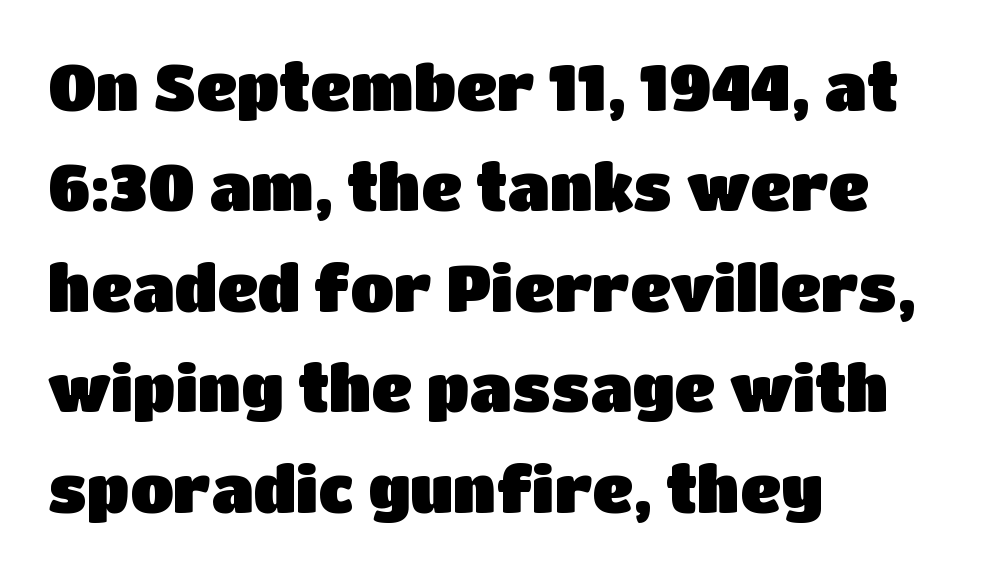
Q: Is the text italic (slanted)? A: No, it is upright.
Q: Is the typeface a serif or a sans-serif typeface? A: Sans-serif.
Q: Is the text underlined? A: No.
Q: How is the paragraph aligned? A: Left-aligned.
Q: Is the spacing between letters normal or unusually wide? A: Normal.
Q: Is the spacing between lines tight, normal or loose? A: Normal.
Q: Width (condensed, normal, or wide)? A: Normal.
Q: Stroke contrast? A: Low.
Q: x-height? A: Large.
Q: Monospaced? A: No.
